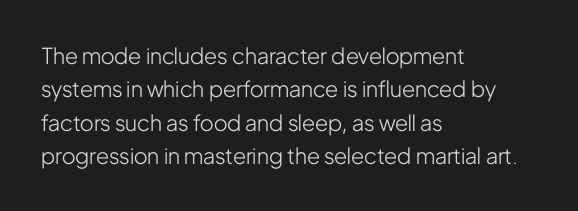
Q: Is the text bold? A: No.
Q: Is the text italic (slanted)? A: No, it is upright.
Q: Is the text underlined? A: No.
Q: How is the paragraph aligned? A: Left-aligned.
Q: Is the spacing between letters normal or unusually wide? A: Normal.
Q: Is the spacing between lines tight, normal or loose? A: Normal.
